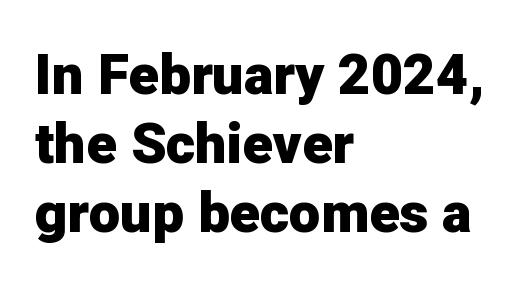
The image shows 56 px heavy sans-serif type, upright; set left-aligned, line spacing 1.23x, normal letter spacing, not underlined; low stroke contrast and a medium x-height.
